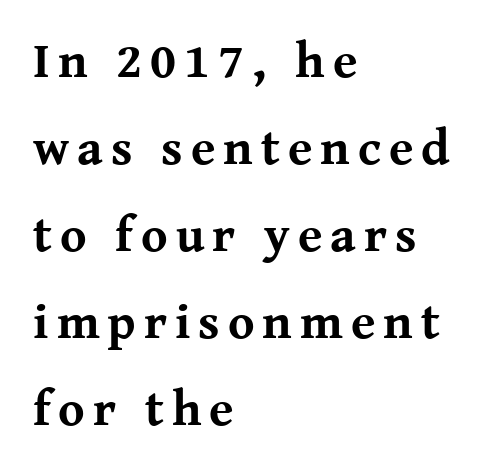
Q: Is the text bold? A: Yes.
Q: Is the text italic (slanted)? A: No, it is upright.
Q: Is the typeface a serif or a sans-serif typeface? A: Serif.
Q: Is the text underlined? A: No.
Q: How is the paragraph aligned? A: Left-aligned.
Q: Width (condensed, normal, or wide)? A: Normal.
Q: Stroke contrast? A: Medium.
Q: x-height? A: Medium.
Q: Monospaced? A: No.
